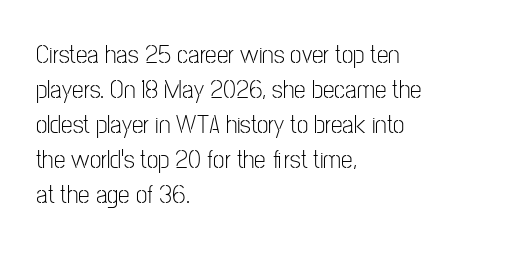
How are the letters spaced? Ordinarily, with no added tracking. Has an underline been added? It has not. Honestly, the row spacing looks completely unremarkable. The font is comparable to plain body text, perhaps lighter. Visually the block forms a straight wall on the left and a jagged coastline on the right.
